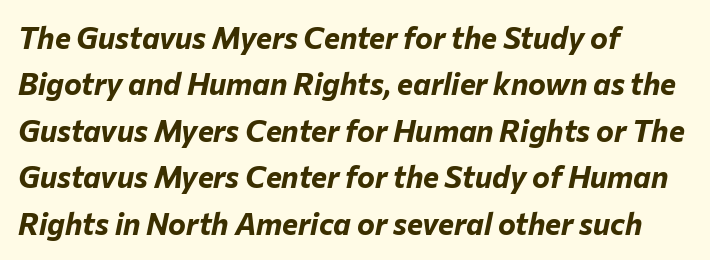
The image shows 30 px bold type, italic (leaning right); set left-aligned, normal line spacing (1.55x), normal letter spacing, not underlined; low stroke contrast and a medium x-height.
